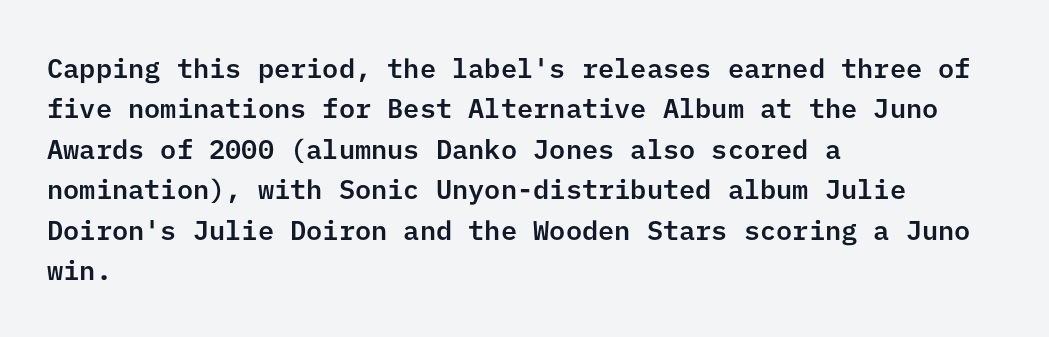
No italicization has been applied; the sample stays upright. This block has exactly the height ordinary leading produces. Students, note that the glyphs here touch the page at normal intervals. Typeset ragged right — the left edge is the straight one.
